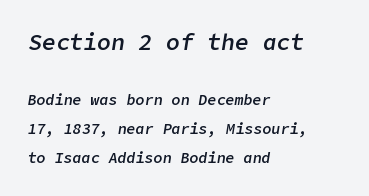
Q: Is the text bold? A: Semi-bold.
Q: Is the text italic (slanted)? A: Yes, it leans right by about 9 degrees.
Q: Is the text underlined? A: No.
Q: How is the paragraph aligned? A: Left-aligned.
Q: Is the spacing between letters normal or unusually wide? A: Normal.
Q: Is the spacing between lines tight, normal or loose? A: Loose.
Q: Which block of text is set in a larger size, the first (top) or the second (bottom)? A: The first (top) one.
